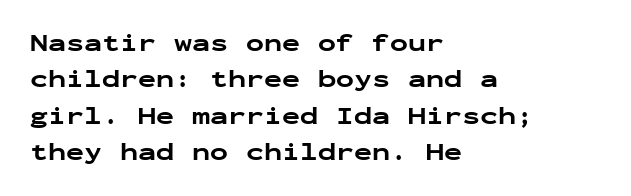
Q: Is the text bold? A: Yes.
Q: Is the text italic (slanted)? A: No, it is upright.
Q: Is the text underlined? A: No.
Q: How is the paragraph aligned? A: Left-aligned.
Q: Is the spacing between letters normal or unusually wide? A: Normal.
Q: Is the spacing between lines tight, normal or loose? A: Normal.
